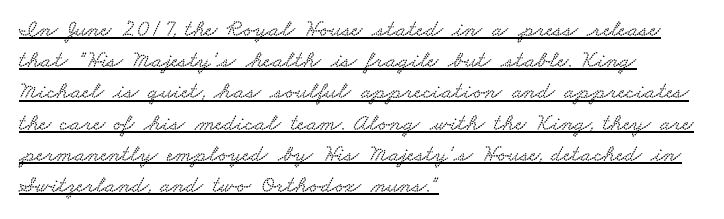
{"underline": "yes", "align": "left", "line_spacing": "normal", "line_spacing_ratio": 1.3, "letter_spacing": "normal", "letter_spacing_em": 0.0, "glyph_px": 24}
